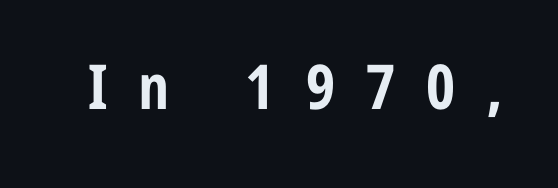
The image shows 62 px bold, condensed sans-serif type, upright; set unusually wide letter spacing (+0.5 em), not underlined; low stroke contrast and a medium x-height.
